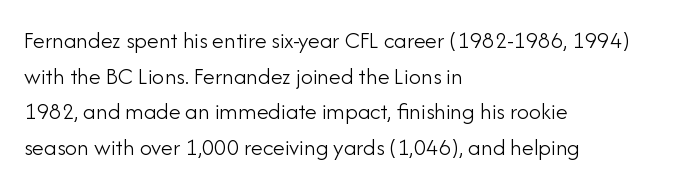
The image shows 24 px text type, upright; set left-aligned, normal line spacing (1.48x), normal letter spacing, not underlined.
